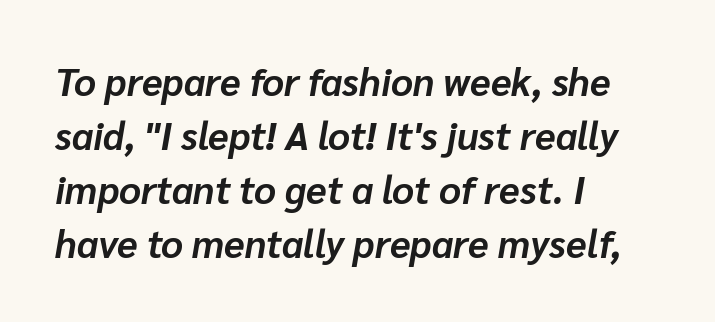
Q: Is the text bold? A: Yes.
Q: Is the text italic (slanted)? A: Yes, it leans right by about 10 degrees.
Q: Is the text underlined? A: No.
Q: How is the paragraph aligned? A: Left-aligned.
Q: Is the spacing between letters normal or unusually wide? A: Normal.
Q: Is the spacing between lines tight, normal or loose? A: Normal.
Q: Width (condensed, normal, or wide)? A: Normal.
Q: Stroke contrast? A: Low.
Q: x-height? A: Medium.
Q: Monospaced? A: No.
